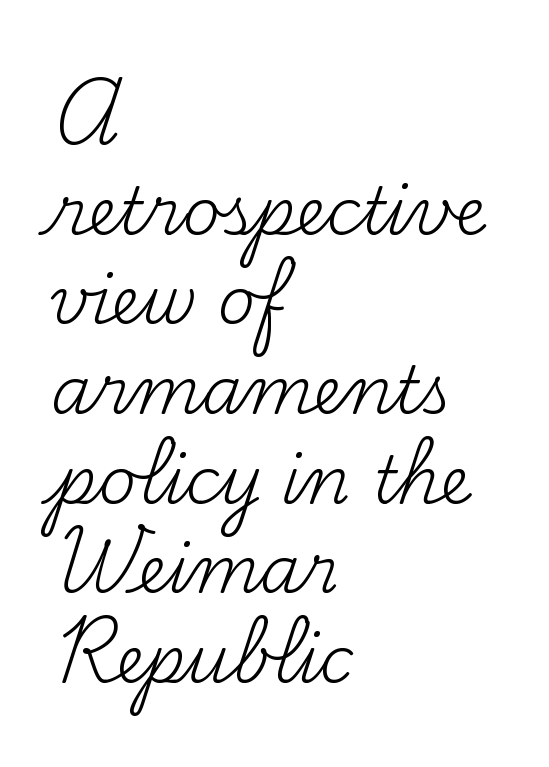
Q: Is the text bold? A: No.
Q: Is the text italic (slanted)? A: Yes.
Q: Is the typeface a serif or a sans-serif typeface? A: Serif.
Q: Is the text underlined? A: No.
Q: How is the paragraph aligned? A: Left-aligned.
Q: Is the spacing between letters normal or unusually wide? A: Normal.
Q: Is the spacing between lines tight, normal or loose? A: Normal.
Q: Width (condensed, normal, or wide)? A: Normal.
Q: Stroke contrast? A: Medium.
Q: x-height? A: Small.
Q: Monospaced? A: No.
